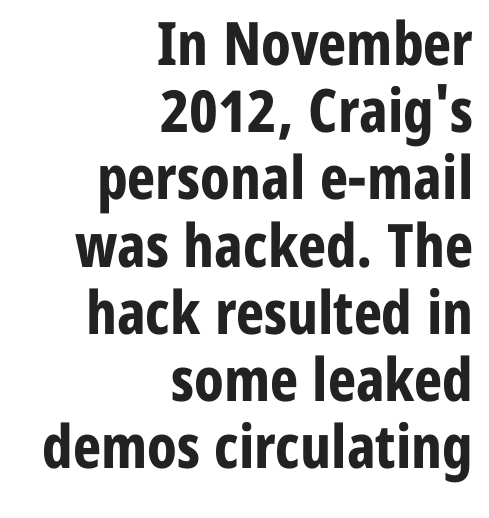
Q: Is the text bold? A: Yes.
Q: Is the text italic (slanted)? A: No, it is upright.
Q: Is the typeface a serif or a sans-serif typeface? A: Sans-serif.
Q: Is the text underlined? A: No.
Q: How is the paragraph aligned? A: Right-aligned.
Q: Is the spacing between letters normal or unusually wide? A: Normal.
Q: Is the spacing between lines tight, normal or loose? A: Tight.
Q: Width (condensed, normal, or wide)? A: Condensed.
Q: Stroke contrast? A: Low.
Q: x-height? A: Medium.
Q: Monospaced? A: No.
